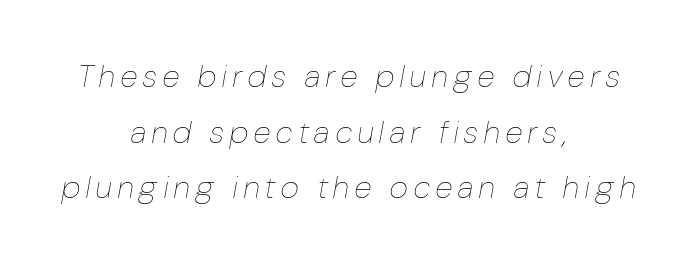
Here the glyphs are tracked loosely, breaking word shapes into spaced letters. Slant detected: the letters are inclined. Visually the block forms a symmetrical silhouette, jagged on both flanks. Bold? No — there's no thickening of the strokes. Lines of text with bare space underneath.
